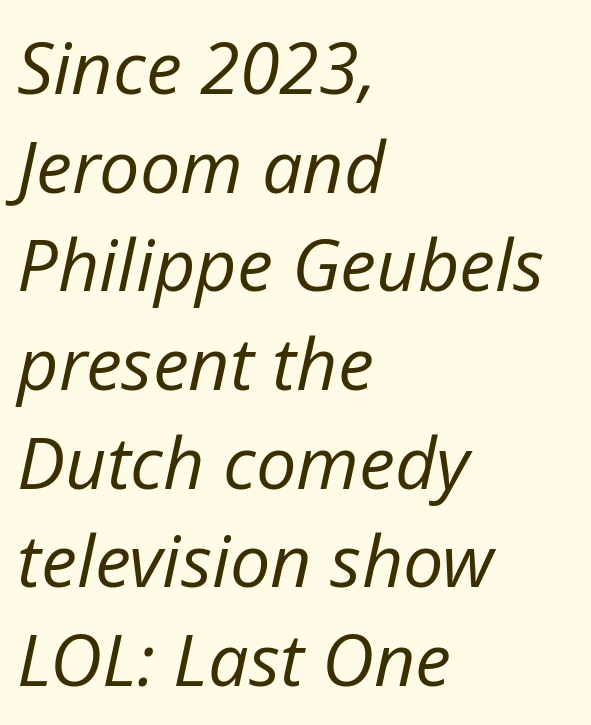
Q: Is the text bold? A: No.
Q: Is the text italic (slanted)? A: Yes, it leans right by about 12 degrees.
Q: Is the text underlined? A: No.
Q: How is the paragraph aligned? A: Left-aligned.
Q: Is the spacing between letters normal or unusually wide? A: Normal.
Q: Is the spacing between lines tight, normal or loose? A: Normal.
Q: Width (condensed, normal, or wide)? A: Normal.
Q: Stroke contrast? A: Low.
Q: x-height? A: Medium.
Q: Monospaced? A: No.
